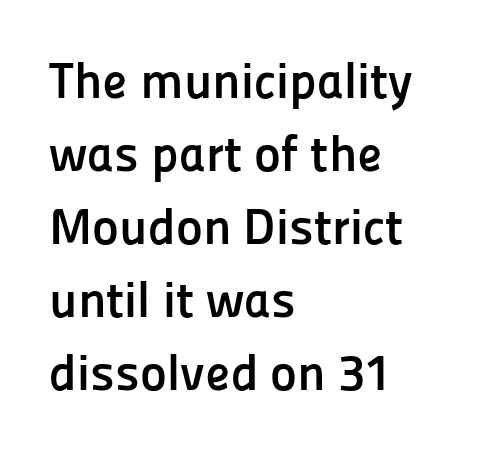
Proportional: the letters do not fall into vertical columns. Any mark beneath the type? The region is blank. A full-strength bold gives these letters their thick strokes. When letters stand straight like this, we call the style roman or upright. Visually the block forms a straight wall on the left and a jagged coastline on the right.
